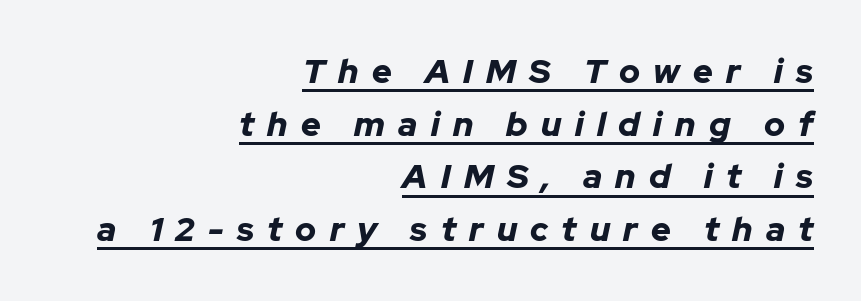
Q: Is the text bold? A: Yes.
Q: Is the text italic (slanted)? A: Yes, it leans right by about 12 degrees.
Q: Is the text underlined? A: Yes.
Q: How is the paragraph aligned? A: Right-aligned.
Q: Is the spacing between letters normal or unusually wide? A: Unusually wide.
Q: Is the spacing between lines tight, normal or loose? A: Normal.
Q: Width (condensed, normal, or wide)? A: Normal.
Q: Stroke contrast? A: Low.
Q: x-height? A: Medium.
Q: Monospaced? A: No.
